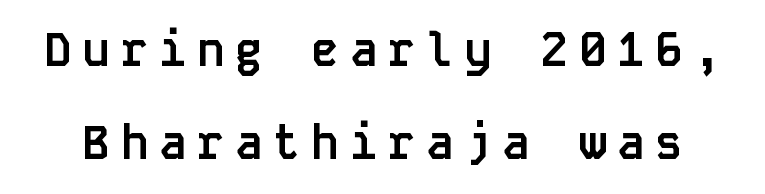
Q: Is the text bold? A: Yes.
Q: Is the text italic (slanted)? A: No, it is upright.
Q: Is the typeface a serif or a sans-serif typeface? A: Sans-serif.
Q: Is the text underlined? A: No.
Q: Is the spacing between letters normal or unusually wide? A: Unusually wide.
Q: Is the spacing between lines tight, normal or loose? A: Loose.
Q: Width (condensed, normal, or wide)? A: Normal.
Q: Stroke contrast? A: Low.
Q: x-height? A: Large.
Q: Monospaced? A: Yes.
